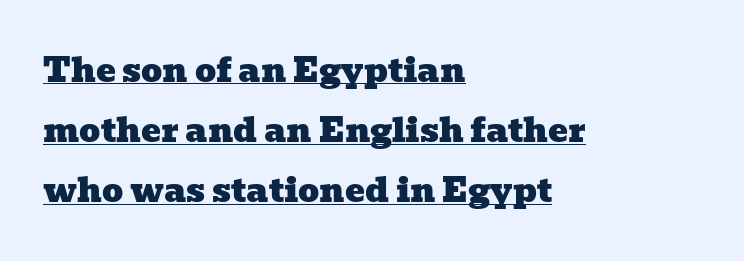
The image shows 33 px wide serif type; set left-aligned, line spacing 1.82x, normal letter spacing, underlined; low stroke contrast and a medium x-height.
